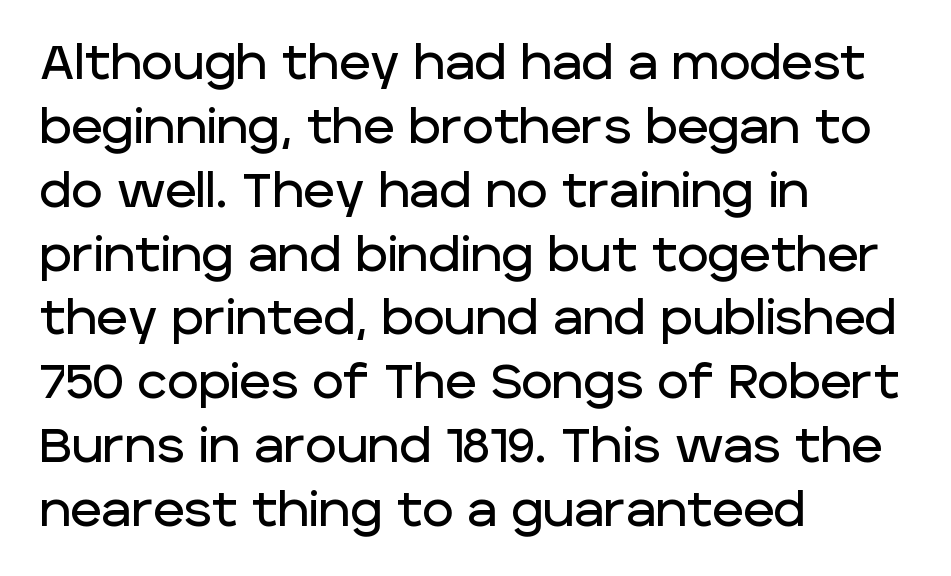
Q: Is the text italic (slanted)? A: No, it is upright.
Q: Is the typeface a serif or a sans-serif typeface? A: Sans-serif.
Q: Is the text underlined? A: No.
Q: How is the paragraph aligned? A: Left-aligned.
Q: Is the spacing between letters normal or unusually wide? A: Normal.
Q: Is the spacing between lines tight, normal or loose? A: Normal.
Q: Width (condensed, normal, or wide)? A: Normal.
Q: Stroke contrast? A: Low.
Q: x-height? A: Large.
Q: Monospaced? A: No.
